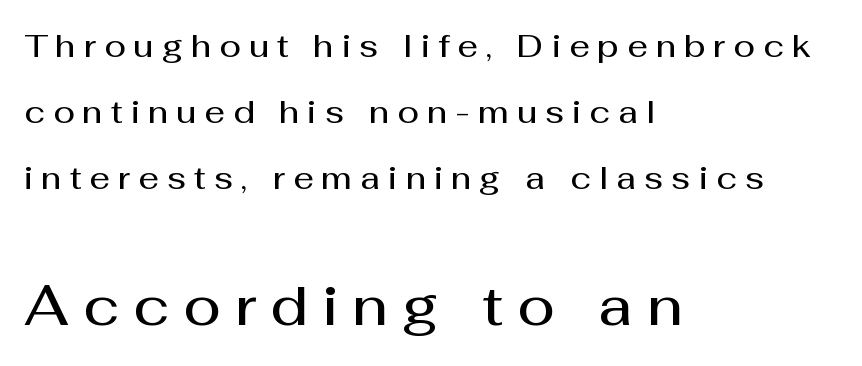
The image shows 56 px semibold sans-serif type, upright; set left-aligned, loose line spacing (2.07x), unusually wide letter spacing (+0.25 em), not underlined; the second (bottom) block is 1.75x larger; medium stroke contrast and a medium x-height.
